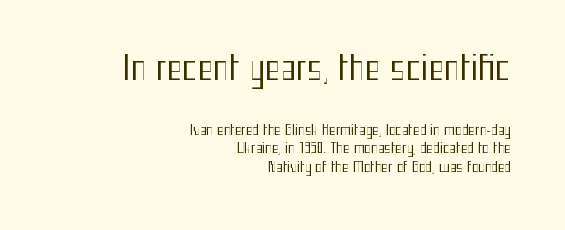
The image shows 33 px regular-weight, condensed sans-serif type, upright; set right-aligned, normal line spacing (1.32x), normal letter spacing, not underlined; the first (top) block is 2.36x larger; medium stroke contrast and a medium x-height.
